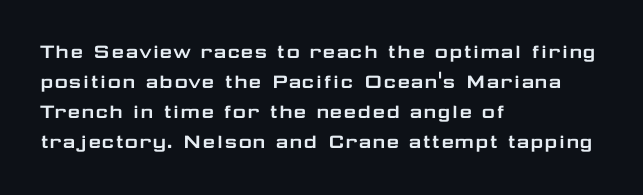
Q: Is the text italic (slanted)? A: No, it is upright.
Q: Is the text underlined? A: No.
Q: How is the paragraph aligned? A: Left-aligned.
Q: Is the spacing between letters normal or unusually wide? A: Normal.
Q: Is the spacing between lines tight, normal or loose? A: Normal.
